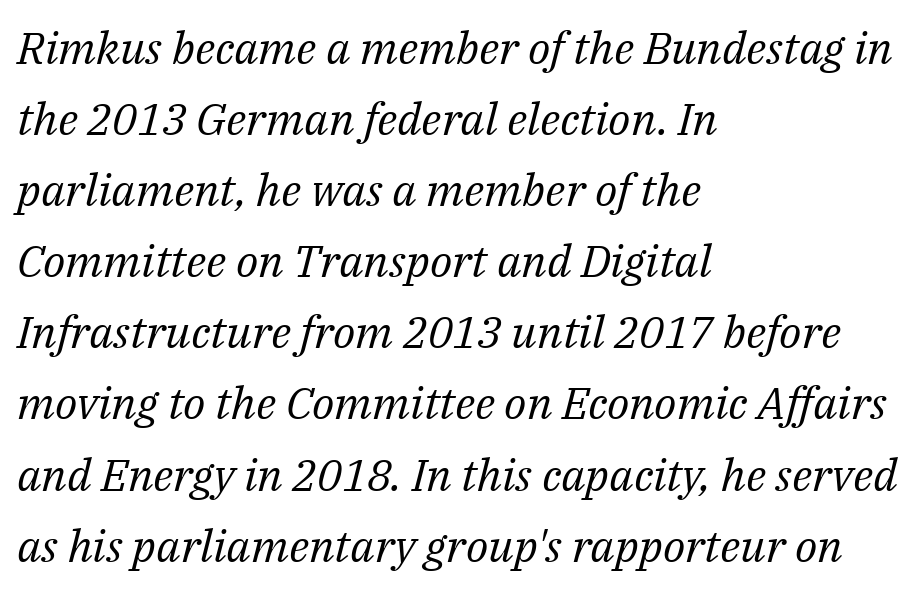
{"serif": "yes", "italic": "yes", "lean": "right", "slant_degrees": 14, "bold": "no", "weight": "regular", "width": "normal", "stroke_contrast": "medium", "x_height": "medium", "monospaced": "no", "underline": "no", "align": "left", "line_spacing": "normal", "line_spacing_ratio": 1.58, "letter_spacing": "normal", "letter_spacing_em": 0.0, "glyph_px": 45}
